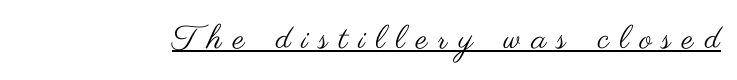
The font sits on the lighter half of the weight spectrum, regular included. Underlining? Definitely there. Character widths vary here, with narrow letters taking less room than wide ones.
